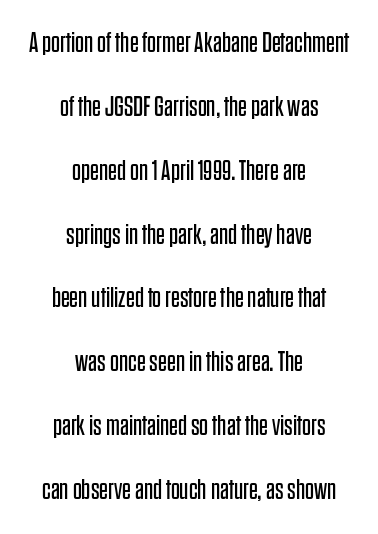
The image shows 28 px regular-weight, condensed sans-serif type, upright; set centered, loose line spacing (2.28x), normal letter spacing, not underlined; low stroke contrast and a large x-height.
